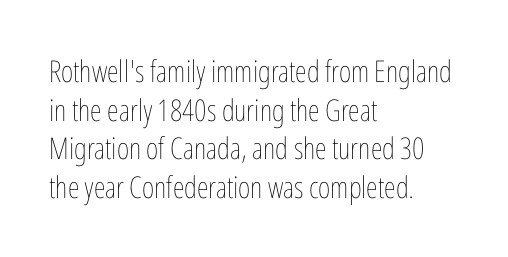
This rendering features lettering with no underline. Posture: straight, roman, zero tilt. Varying glyph widths throughout — classic text-font behaviour. Each new line begins a customary step beneath the previous one. All the whitespace from short lines collects on the right. On a weight scale, this lands at 450 or below.
